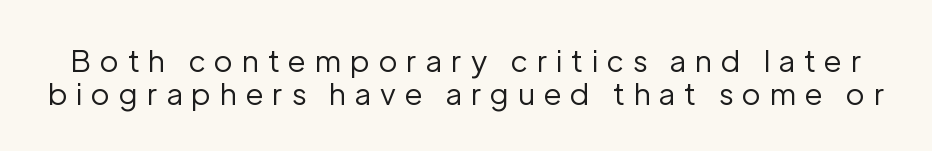
Q: Is the text bold? A: No.
Q: Is the text italic (slanted)? A: No, it is upright.
Q: Is the typeface a serif or a sans-serif typeface? A: Sans-serif.
Q: Is the text underlined? A: No.
Q: Is the spacing between letters normal or unusually wide? A: Unusually wide.
Q: Is the spacing between lines tight, normal or loose? A: Tight.
Q: Width (condensed, normal, or wide)? A: Normal.
Q: Stroke contrast? A: Low.
Q: x-height? A: Medium.
Q: Monospaced? A: No.
